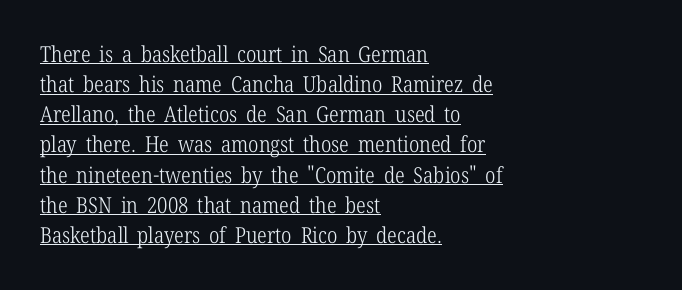
The image shows 22 px text type, upright; set left-aligned, normal line spacing (1.37x), normal letter spacing, underlined.
